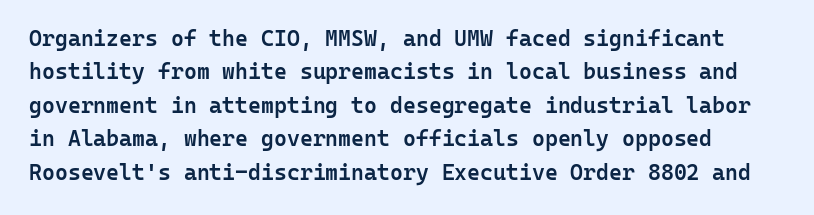
{"italic": "no", "bold": "semi", "underline": "no", "line_spacing": "normal", "line_spacing_ratio": 1.52, "letter_spacing": "normal", "letter_spacing_em": 0.0, "glyph_px": 22}
